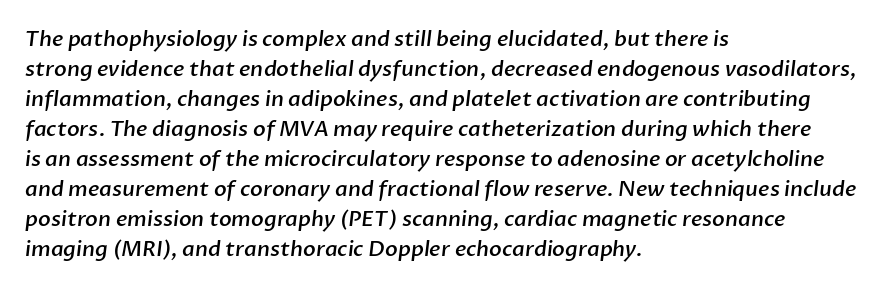
{"bold": "semi", "underline": "no", "align": "left", "line_spacing": "normal", "line_spacing_ratio": 1.43, "letter_spacing": "normal", "letter_spacing_em": 0.0, "glyph_px": 21}
